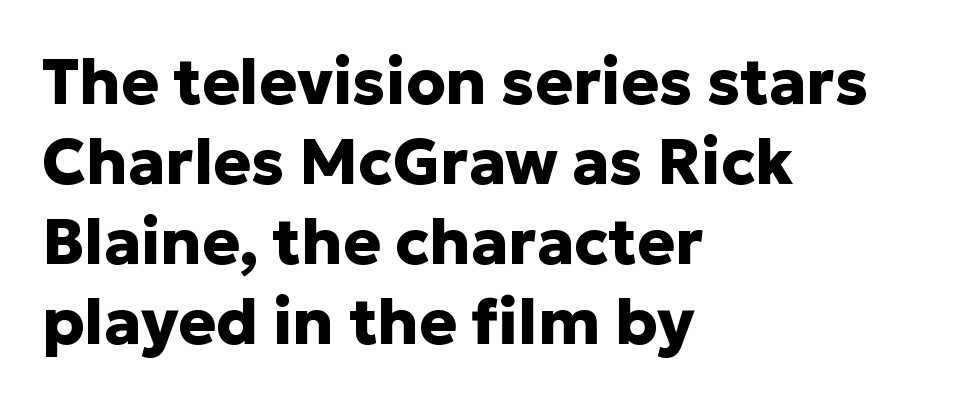
These lines carry a lot of weight — the face is fully bold. The font's upright variant was chosen for this text. Check the space under the baseline: it is left empty. Line spacing here is normal. Does the copy run flush right? No — it runs flush left.
